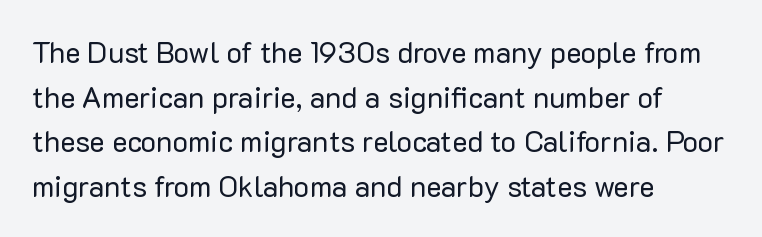
You could not count columns in this text — the font is proportionally spaced. The space directly below the letters is spotless. Compared with a centered layout, this one pins lines to the left instead. The font family rendered here belongs to the sans-serif group.
